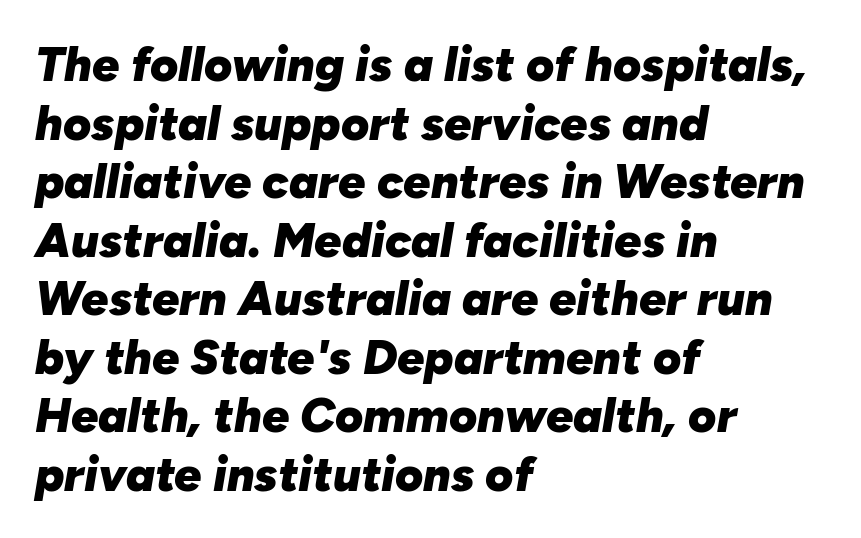
Q: Is the text bold? A: Yes.
Q: Is the text italic (slanted)? A: Yes, it leans right by about 10 degrees.
Q: Is the text underlined? A: No.
Q: How is the paragraph aligned? A: Left-aligned.
Q: Is the spacing between letters normal or unusually wide? A: Normal.
Q: Width (condensed, normal, or wide)? A: Normal.
Q: Stroke contrast? A: Low.
Q: x-height? A: Medium.
Q: Monospaced? A: No.
